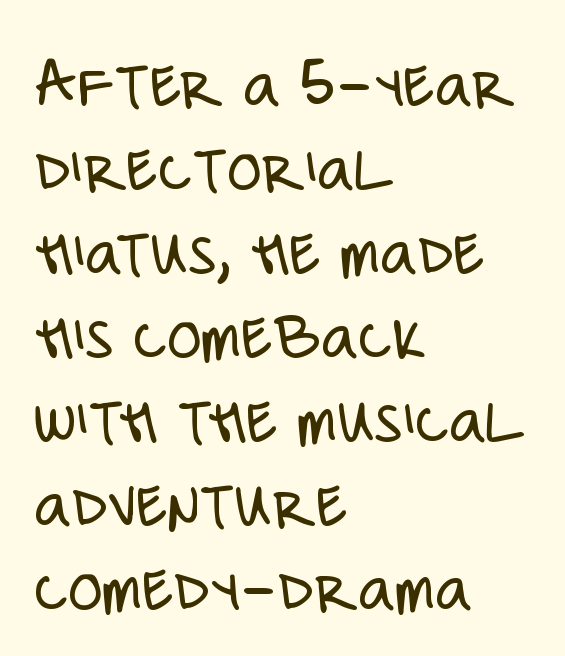
Q: Is the text bold? A: No.
Q: Is the text italic (slanted)? A: No, it is upright.
Q: Is the typeface a serif or a sans-serif typeface? A: Sans-serif.
Q: Is the text underlined? A: No.
Q: How is the paragraph aligned? A: Left-aligned.
Q: Is the spacing between letters normal or unusually wide? A: Normal.
Q: Width (condensed, normal, or wide)? A: Condensed.
Q: Stroke contrast? A: Low.
Q: x-height? A: Large.
Q: Monospaced? A: No.
